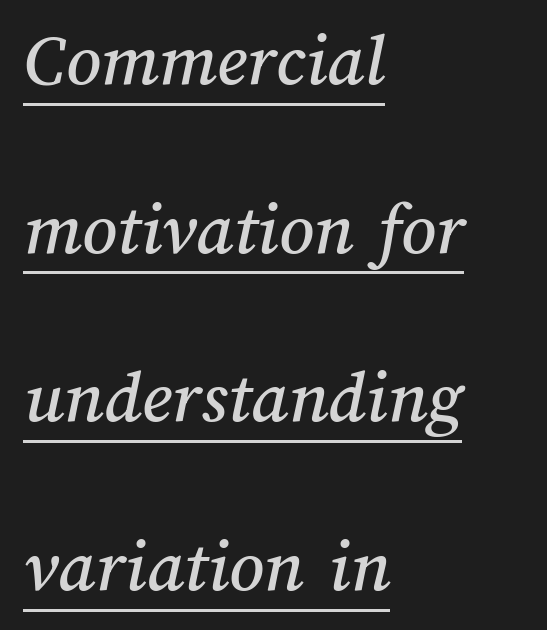
{"width": "normal", "stroke_contrast": "medium", "x_height": "medium", "monospaced": "no", "underline": "yes", "align": "left", "line_spacing": "loose", "line_spacing_ratio": 2.22, "letter_spacing": "normal", "letter_spacing_em": 0.0, "glyph_px": 76}
